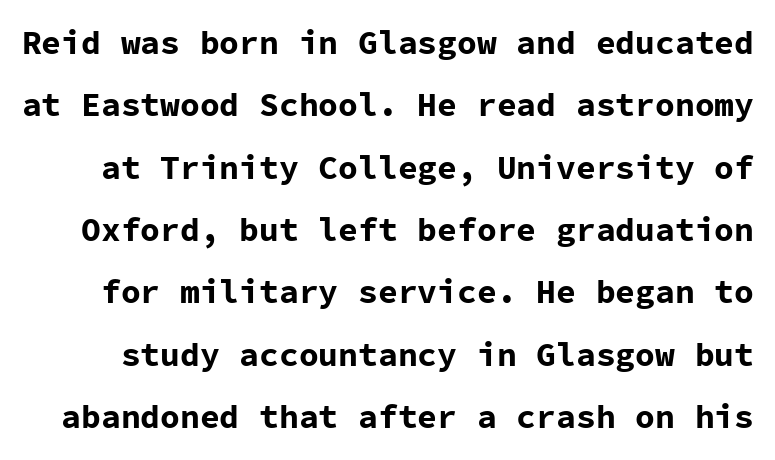
The glyphs have the mass of a bold cut. This sample uses an upright cut, with every glyph sitting square on the baseline. The text was rendered using a sans face with plain stroke endings. Monospaced: the letters line up in strict vertical columns. This sample uses plain, unmodified letter spacing.
